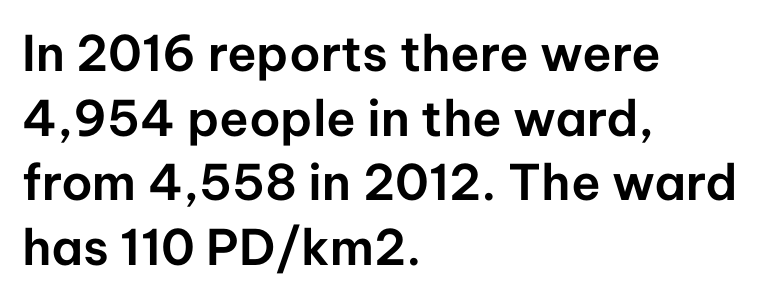
This sample uses an upright cut, with every glyph sitting square on the baseline. Vertical spacing — default. Observe the absence of serifs on each vertical stroke in this sample. The paragraph has a hard left edge and a soft right edge. A clean baseline with only descenders dipping below it. This rendering leaves character spacing at its baseline value.
